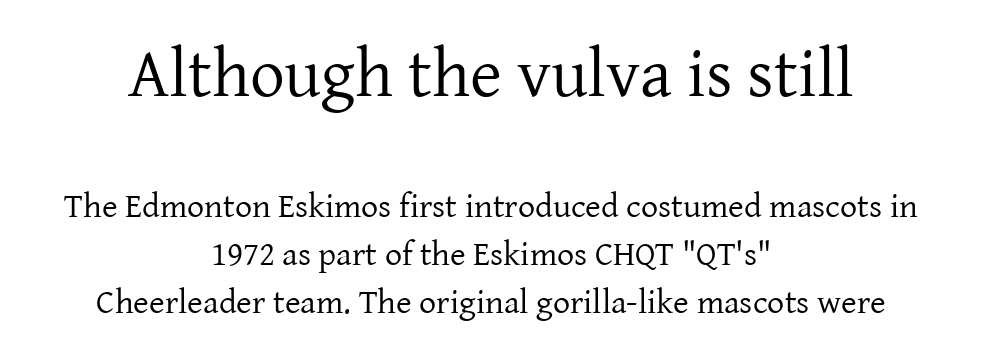
The image shows 69 px regular-weight serif type, upright; set centered, normal line spacing (1.41x), normal letter spacing, not underlined; the first (top) block is 2.03x larger; low stroke contrast and a medium x-height.
